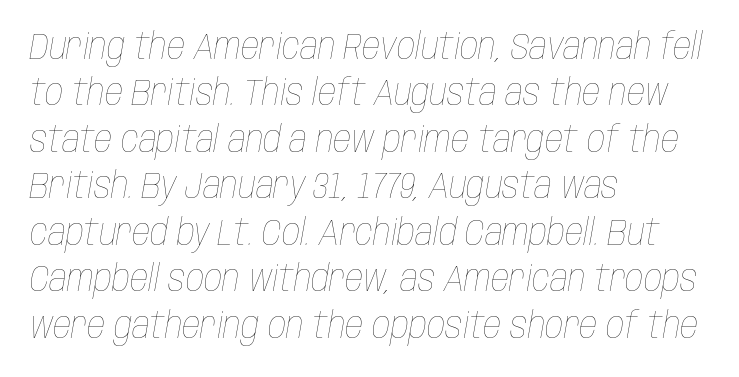
Has an underline been added? It has not. The ragged edge is on the right, which tells us the setting is flush left. The line texture is even and compact thanks to regular tracking. Designer's note — italics engaged. The face used here is proportionally spaced, like ordinary book or web type.
